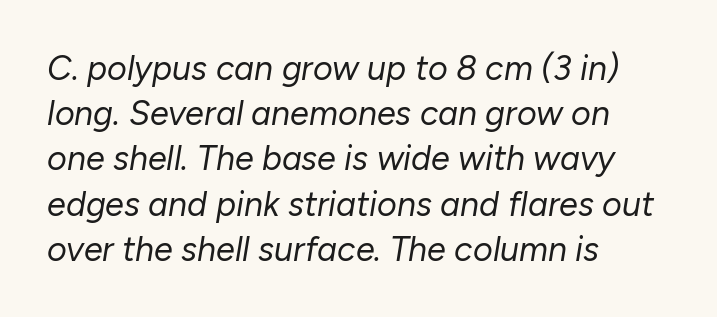
The image shows 34 px regular-weight type, italic (leaning right); set left-aligned, normal line spacing (1.33x), normal letter spacing, not underlined; low stroke contrast and a medium x-height.
